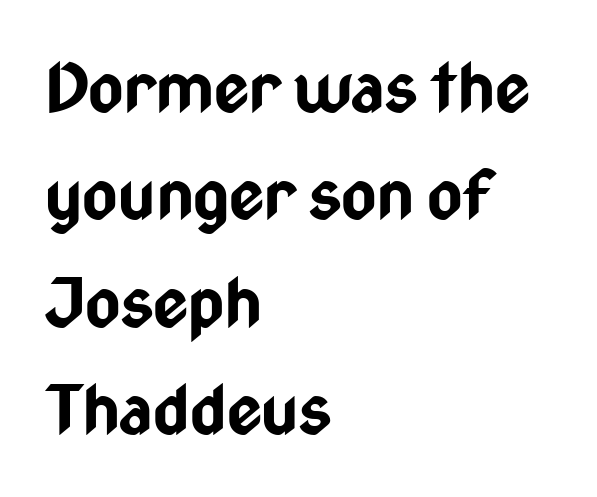
Q: Is the text bold? A: Yes.
Q: Is the text italic (slanted)? A: No, it is upright.
Q: Is the typeface a serif or a sans-serif typeface? A: Sans-serif.
Q: Is the text underlined? A: No.
Q: How is the paragraph aligned? A: Left-aligned.
Q: Is the spacing between letters normal or unusually wide? A: Normal.
Q: Is the spacing between lines tight, normal or loose? A: Normal.
Q: Width (condensed, normal, or wide)? A: Condensed.
Q: Stroke contrast? A: Low.
Q: x-height? A: Medium.
Q: Monospaced? A: No.
